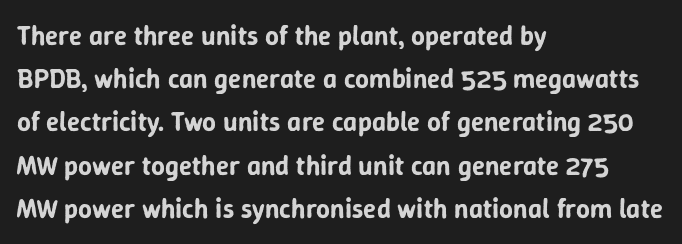
The image shows 27 px text type, upright; set left-aligned, normal line spacing (1.6x), normal letter spacing, not underlined.
